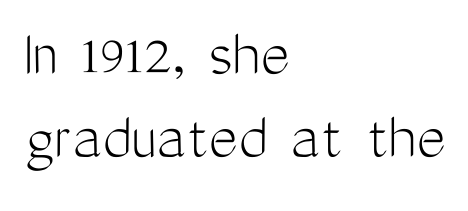
The image shows 69 px light, condensed sans-serif type, upright; set left-aligned, line spacing 1.2x, normal letter spacing, not underlined; medium stroke contrast and a medium x-height.
